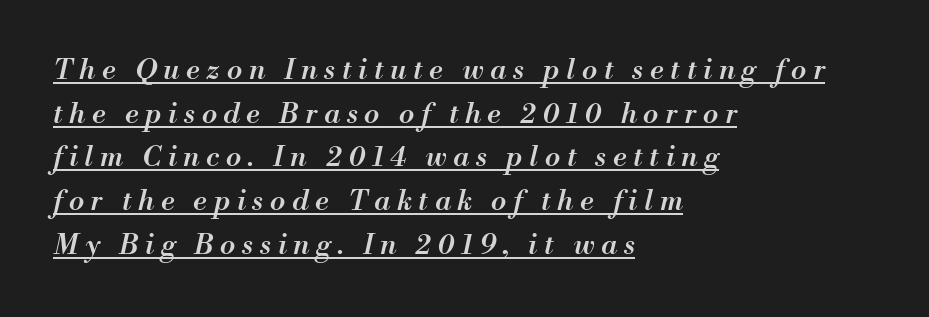
The font's italic variant was chosen for this text. One glance says typical: line gaps are just what's usual. The words here are underlined. Each word looks stretched out because of the extra space between its letters. Left-aligned paragraph, ragged on the right. What weight is shown? A semibold, between regular and bold.
